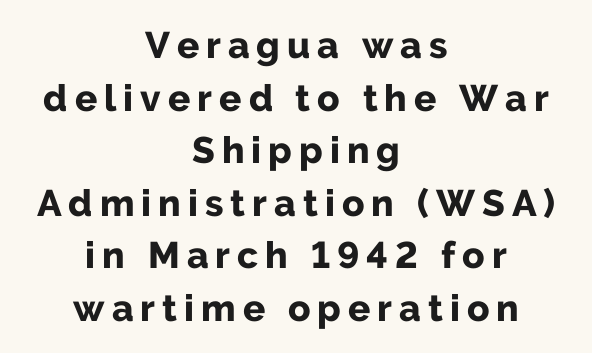
{"serif": "no", "italic": "no", "bold": "yes", "weight": "bold", "width": "normal", "stroke_contrast": "low", "x_height": "medium", "monospaced": "no", "underline": "no", "align": "center", "line_spacing": "normal", "line_spacing_ratio": 1.42, "glyph_px": 37}
